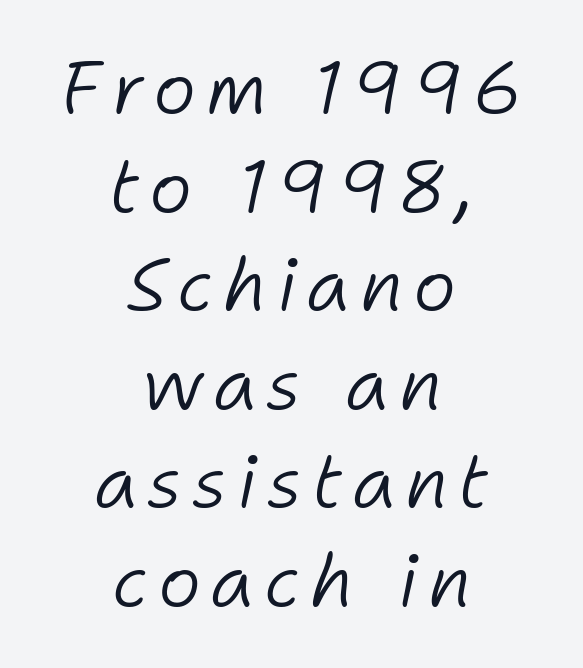
The image shows 73 px light type, italic (leaning right); set centered, normal line spacing (1.35x), not underlined; low stroke contrast and a medium x-height.
